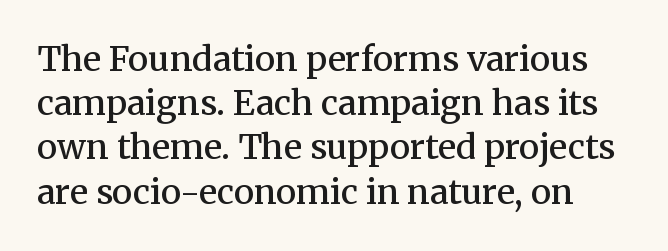
Do the characters align in a grid? No, the font is proportional. These lines sit exactly where default settings would place them. Beneath every word, the page is bare. The face used here is a semibold: visibly heavier than regular, lighter than bold. No extra tracking has been applied to these lines. The typeface chosen for these lines features serifs.
